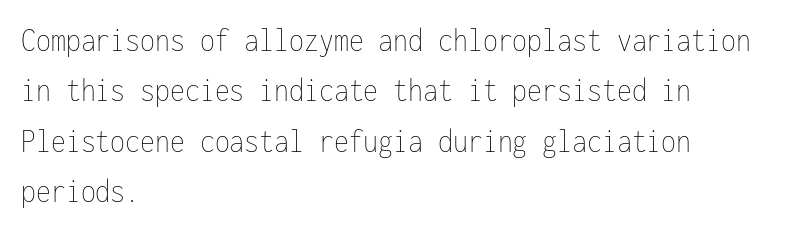
Q: Is the text bold? A: No.
Q: Is the text italic (slanted)? A: No, it is upright.
Q: Is the text underlined? A: No.
Q: How is the paragraph aligned? A: Left-aligned.
Q: Is the spacing between letters normal or unusually wide? A: Normal.
Q: Is the spacing between lines tight, normal or loose? A: Normal.
Q: Width (condensed, normal, or wide)? A: Condensed.
Q: Stroke contrast? A: Low.
Q: x-height? A: Medium.
Q: Monospaced? A: Yes.
